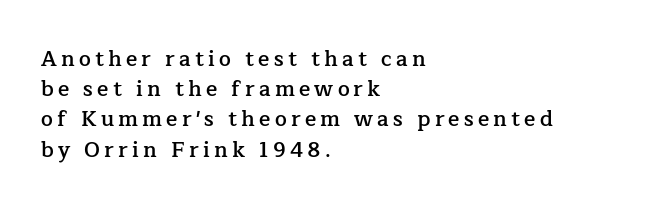
The image shows 21 px text type, upright; set left-aligned, normal line spacing (1.44x), unusually wide letter spacing (+0.2 em), not underlined.
